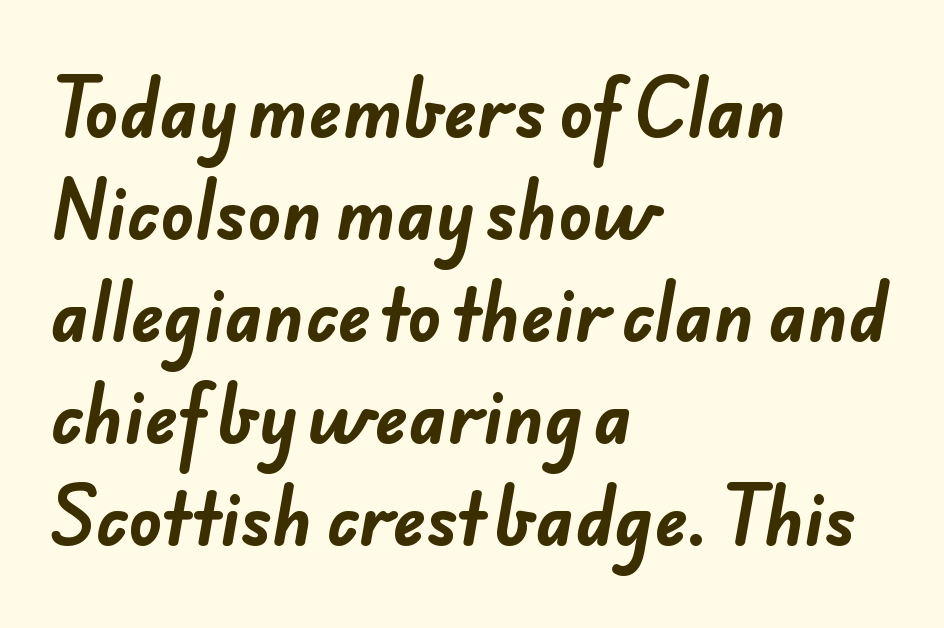
In terms of weight, the rendering is a true, heavy bold. In terms of letterform style, serifs are entirely absent. The space between consecutive lines is moderate. The space beneath each line is pristine and unruled.
